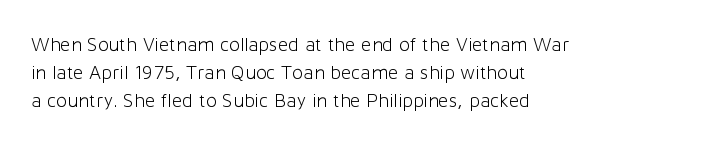
Q: Is the text bold? A: No.
Q: Is the text italic (slanted)? A: No, it is upright.
Q: Is the text underlined? A: No.
Q: How is the paragraph aligned? A: Left-aligned.
Q: Is the spacing between letters normal or unusually wide? A: Normal.
Q: Is the spacing between lines tight, normal or loose? A: Normal.
